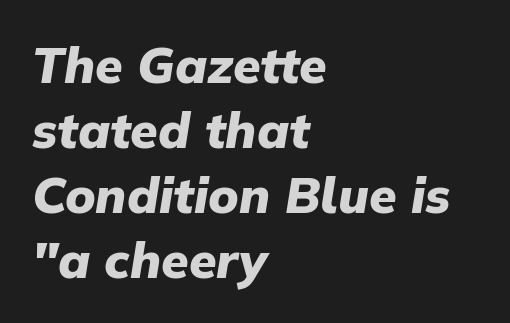
Leading: standard. I'd describe the lettering as bold — thick and assertive. The text block is weighted toward the left margin, trailing off unevenly rightward. Character widths vary here, with narrow letters taking less room than wide ones.
